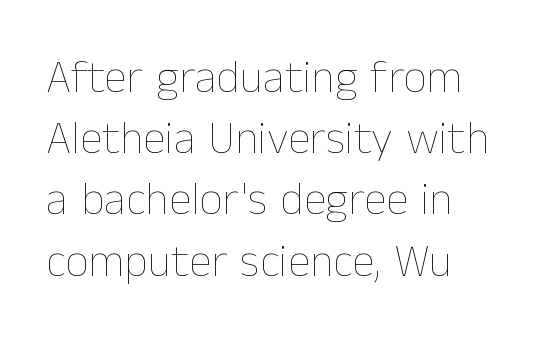
Q: Is the text bold? A: No.
Q: Is the text italic (slanted)? A: No, it is upright.
Q: Is the text underlined? A: No.
Q: Is the spacing between letters normal or unusually wide? A: Normal.
Q: Is the spacing between lines tight, normal or loose? A: Normal.
Q: Width (condensed, normal, or wide)? A: Normal.
Q: Stroke contrast? A: Low.
Q: x-height? A: Medium.
Q: Monospaced? A: No.
